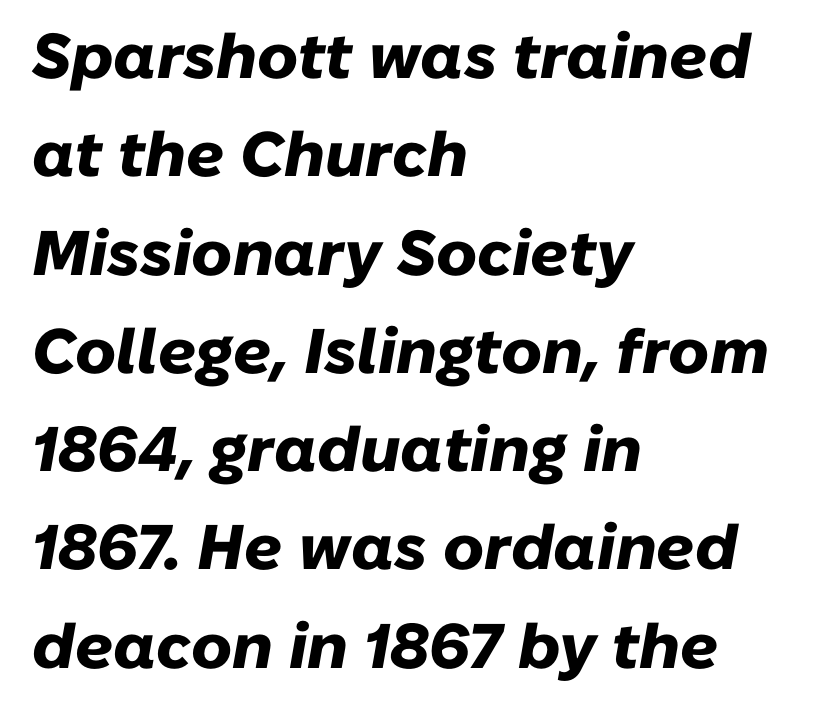
{"italic": "yes", "lean": "right", "slant_degrees": 10, "bold": "yes", "weight": "heavy", "width": "normal", "stroke_contrast": "low", "x_height": "medium", "monospaced": "no", "underline": "no", "align": "left", "line_spacing": "normal", "line_spacing_ratio": 1.56, "letter_spacing": "normal", "letter_spacing_em": 0.0, "glyph_px": 63}
